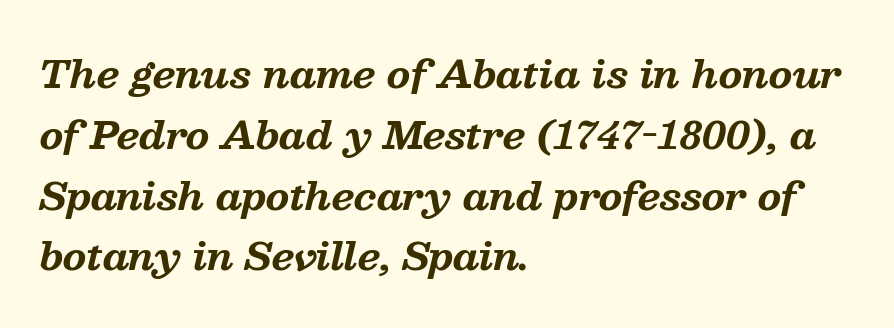
{"serif": "yes", "italic": "yes", "lean": "right", "slant_degrees": 13, "bold": "yes", "weight": "bold", "width": "normal", "stroke_contrast": "medium", "x_height": "medium", "monospaced": "no", "underline": "no", "align": "left", "line_spacing": "normal", "line_spacing_ratio": 1.6, "letter_spacing": "normal", "letter_spacing_em": 0.0, "glyph_px": 38}
